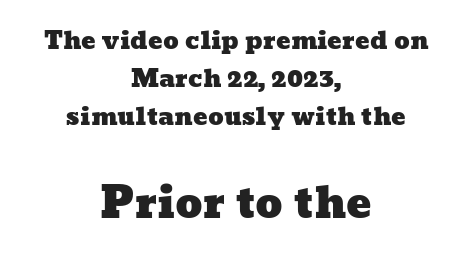
Q: Is the text underlined? A: No.
Q: How is the paragraph aligned? A: Centered.
Q: Is the spacing between letters normal or unusually wide? A: Normal.
Q: Is the spacing between lines tight, normal or loose? A: Normal.
Q: Which block of text is set in a larger size, the first (top) or the second (bottom)? A: The second (bottom) one.
Q: Width (condensed, normal, or wide)? A: Wide.
Q: Stroke contrast? A: Low.
Q: x-height? A: Medium.
Q: Monospaced? A: No.
